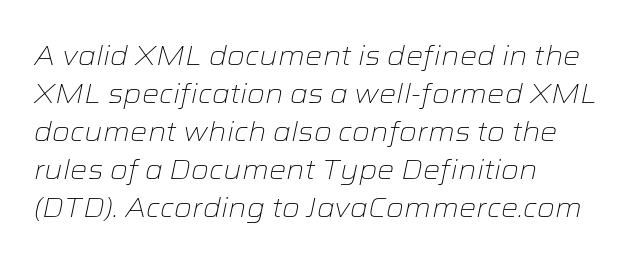
{"italic": "yes", "lean": "right", "slant_degrees": 12, "bold": "no", "underline": "no", "align": "left", "line_spacing": "normal", "line_spacing_ratio": 1.41, "letter_spacing": "normal", "letter_spacing_em": 0.0, "glyph_px": 27}
